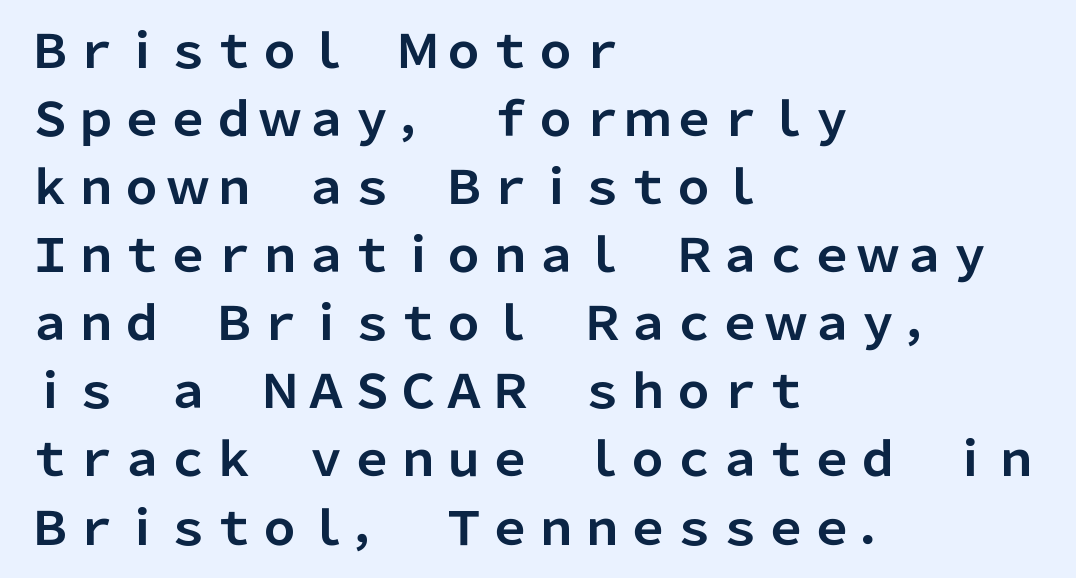
Q: Is the text bold? A: Yes.
Q: Is the text italic (slanted)? A: No, it is upright.
Q: Is the typeface a serif or a sans-serif typeface? A: Sans-serif.
Q: Is the text underlined? A: No.
Q: How is the paragraph aligned? A: Left-aligned.
Q: Is the spacing between letters normal or unusually wide? A: Normal.
Q: Is the spacing between lines tight, normal or loose? A: Normal.
Q: Width (condensed, normal, or wide)? A: Normal.
Q: Stroke contrast? A: Low.
Q: x-height? A: Medium.
Q: Monospaced? A: No.
